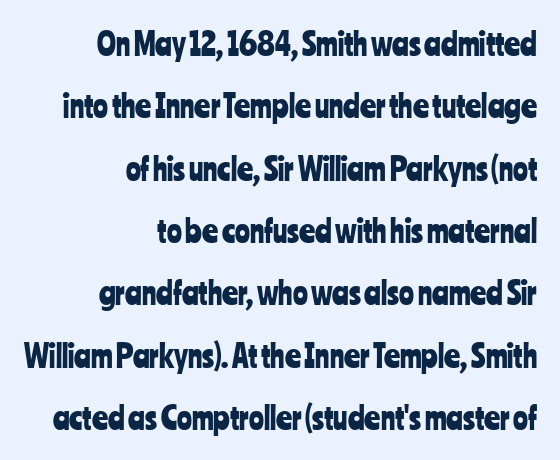
Q: Is the text italic (slanted)? A: No, it is upright.
Q: Is the typeface a serif or a sans-serif typeface? A: Sans-serif.
Q: Is the text underlined? A: No.
Q: How is the paragraph aligned? A: Right-aligned.
Q: Is the spacing between letters normal or unusually wide? A: Normal.
Q: Is the spacing between lines tight, normal or loose? A: Loose.
Q: Width (condensed, normal, or wide)? A: Condensed.
Q: Stroke contrast? A: Low.
Q: x-height? A: Medium.
Q: Monospaced? A: No.
